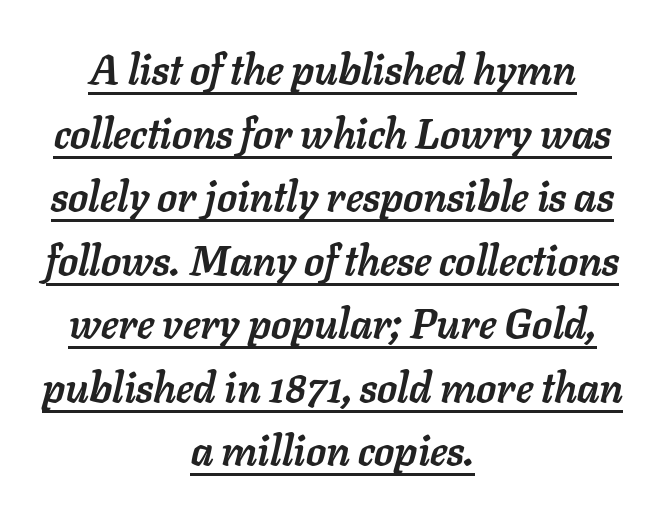
The image shows 41 px semibold type, italic (leaning right); set centered, normal line spacing (1.55x), normal letter spacing, underlined; low stroke contrast and a medium x-height.
